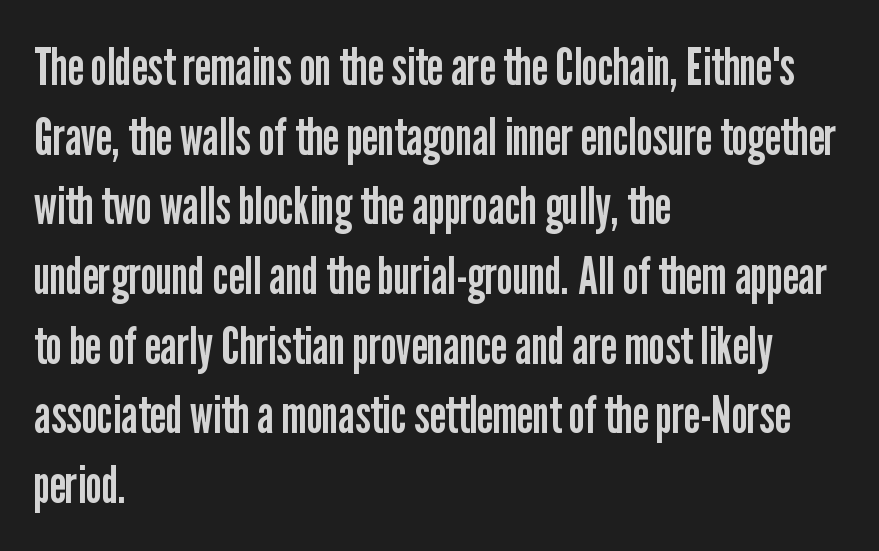
{"serif": "no", "italic": "no", "bold": "no", "weight": "regular", "width": "condensed", "stroke_contrast": "low", "x_height": "medium", "monospaced": "no", "underline": "no", "align": "left", "line_spacing": "normal", "line_spacing_ratio": 1.34, "letter_spacing": "normal", "letter_spacing_em": 0.0, "glyph_px": 52}
